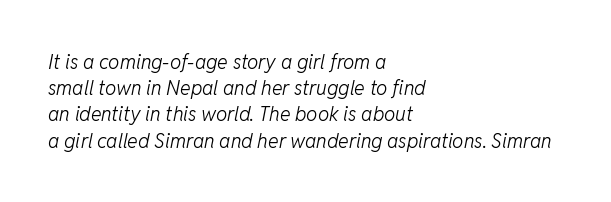
Q: Is the text bold? A: No.
Q: Is the text italic (slanted)? A: Yes, it leans right by about 11 degrees.
Q: Is the text underlined? A: No.
Q: How is the paragraph aligned? A: Left-aligned.
Q: Is the spacing between letters normal or unusually wide? A: Normal.
Q: Is the spacing between lines tight, normal or loose? A: Normal.
